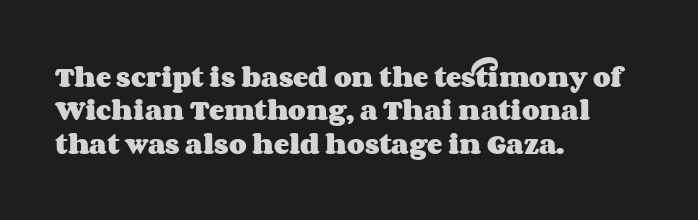
Q: Is the text bold? A: Yes.
Q: Is the text italic (slanted)? A: No, it is upright.
Q: Is the text underlined? A: No.
Q: How is the paragraph aligned? A: Left-aligned.
Q: Is the spacing between letters normal or unusually wide? A: Normal.
Q: Is the spacing between lines tight, normal or loose? A: Normal.
